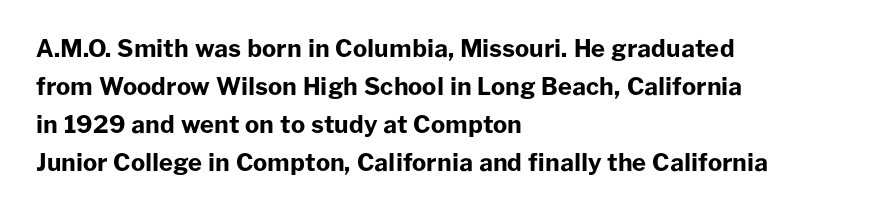
{"italic": "no", "bold": "yes", "underline": "no", "align": "left", "line_spacing": "normal", "line_spacing_ratio": 1.59, "letter_spacing": "normal", "letter_spacing_em": 0.0, "glyph_px": 24}
